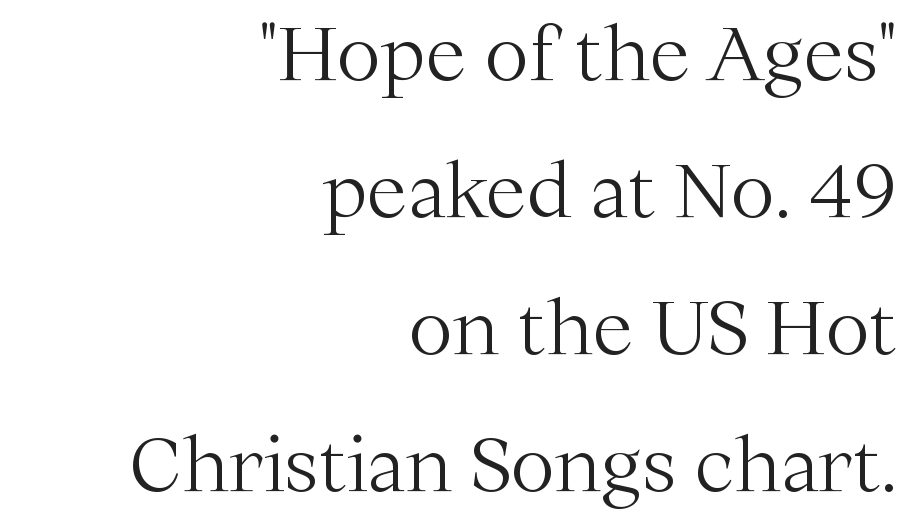
{"serif": "yes", "italic": "no", "bold": "no", "weight": "light", "width": "normal", "stroke_contrast": "medium", "x_height": "medium", "monospaced": "no", "underline": "no", "align": "right", "line_spacing_ratio": 1.85, "letter_spacing": "normal", "letter_spacing_em": 0.0, "glyph_px": 74}
